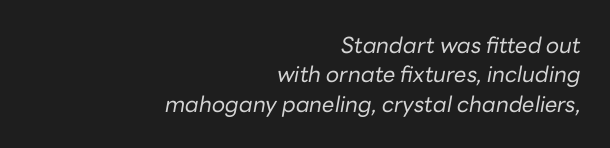
The gaps between neighbouring characters are ordinary and unremarkable. The letters look calm and open, with moderate or lighter stems. The text block is weighted toward the right margin, trailing off unevenly leftward. Rule under the text: the space is simply empty. A typesetter would mark this as italic.
